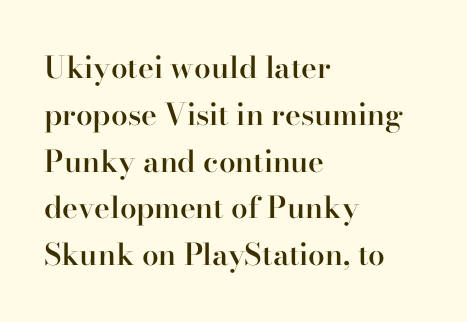
Q: Is the text bold? A: Semi-bold.
Q: Is the text italic (slanted)? A: No, it is upright.
Q: Is the typeface a serif or a sans-serif typeface? A: Serif.
Q: Is the text underlined? A: No.
Q: How is the paragraph aligned? A: Left-aligned.
Q: Is the spacing between letters normal or unusually wide? A: Normal.
Q: Is the spacing between lines tight, normal or loose? A: Normal.
Q: Width (condensed, normal, or wide)? A: Normal.
Q: Stroke contrast? A: High.
Q: x-height? A: Small.
Q: Monospaced? A: No.
